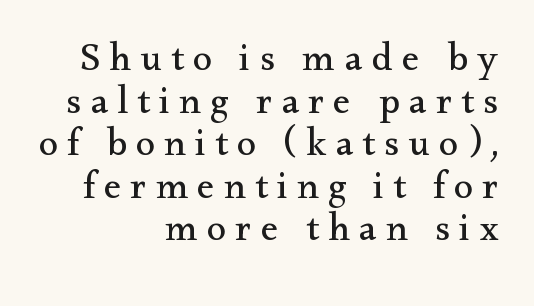
{"serif": "yes", "italic": "no", "bold": "no", "weight": "regular", "width": "normal", "stroke_contrast": "medium", "x_height": "small", "monospaced": "no", "underline": "no", "align": "right", "line_spacing": "tight", "line_spacing_ratio": 1.09, "letter_spacing": "wide", "letter_spacing_em": 0.24, "glyph_px": 39}
